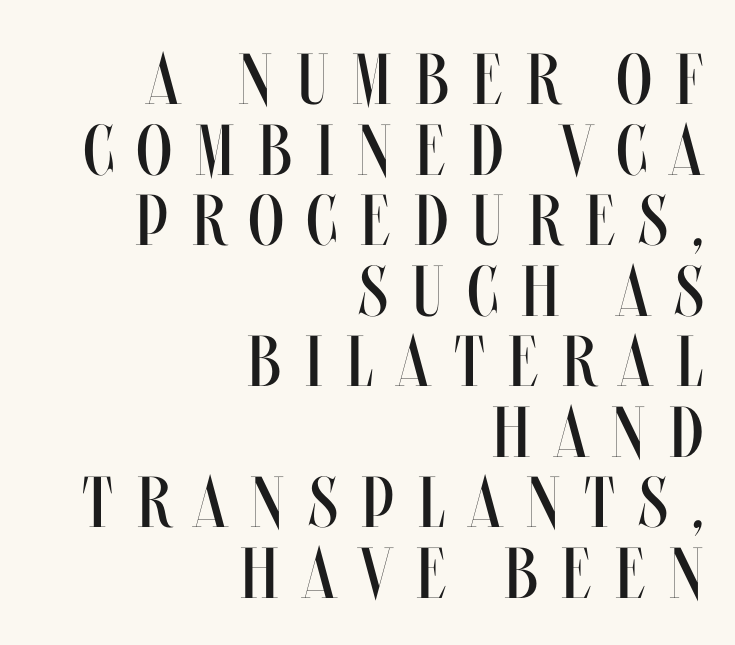
{"italic": "no", "bold": "no", "weight": "regular", "width": "condensed", "stroke_contrast": "medium", "x_height": "large", "monospaced": "no", "underline": "no", "align": "right", "line_spacing": "tight", "line_spacing_ratio": 0.98, "letter_spacing": "wide", "letter_spacing_em": 0.33, "glyph_px": 72}
